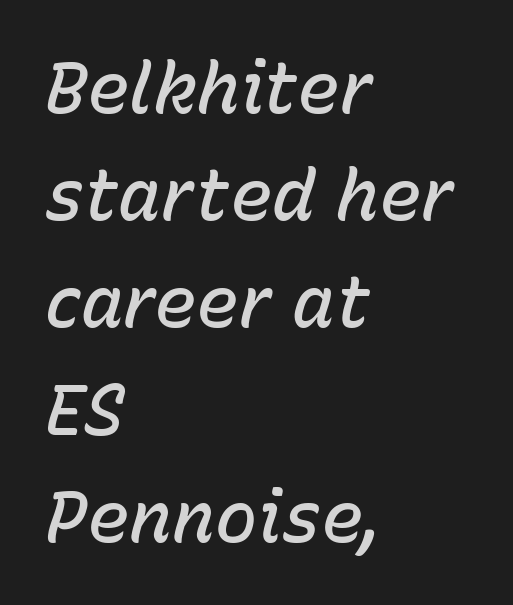
{"italic": "yes", "lean": "right", "slant_degrees": 15, "bold": "semi", "weight": "semibold", "width": "normal", "stroke_contrast": "low", "x_height": "medium", "monospaced": "no", "underline": "no", "align": "left", "line_spacing": "normal", "line_spacing_ratio": 1.51, "letter_spacing": "normal", "letter_spacing_em": 0.0, "glyph_px": 71}
